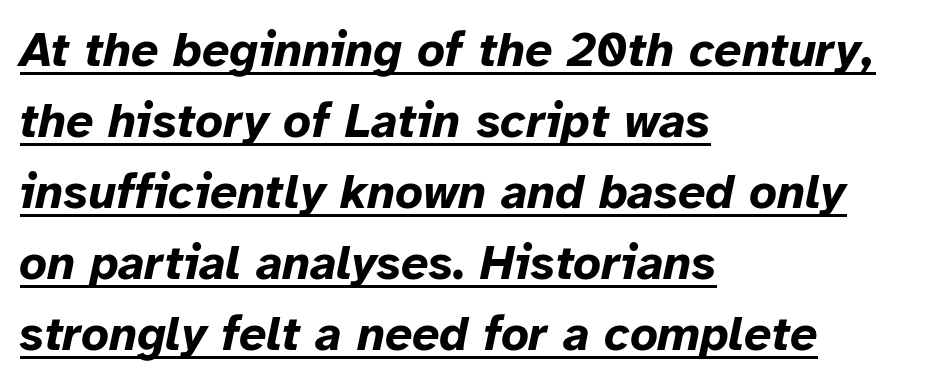
These lines were composed using italics. Character widths vary here, with narrow letters taking less room than wide ones. The face used here appears with an underline applied. Tracking here is standard; glyphs follow each other at the usual distance. The characters look thick and weighty, a clear bold.
